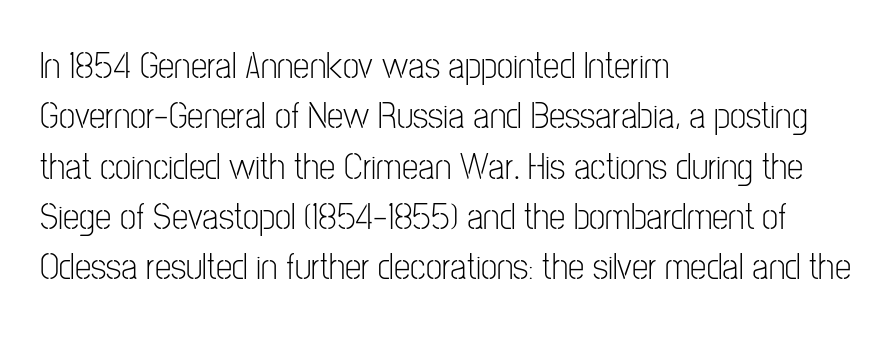
The strokes carry an ordinary text weight at most. Only glyphs here, with clear space below each row. Each word holds together tightly as a unit, with standard inter-letter gaps. To sum up the face: it is a sans, with no serifs. If you measured baseline to baseline, you'd find a middling distance.
